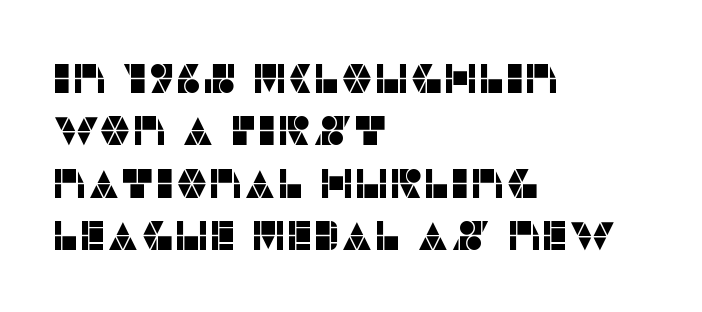
Descender tails drop into unmarked territory. Here the designer chose a conventional face with non-uniform glyph widths. When letters stand straight like this, we call the style roman or upright. Teacher's note: observe the even left margin — that is flush-left alignment. This rendering leaves character spacing at its baseline value. This rendering employs a face without finishing strokes, i.e., a sans-serif.
